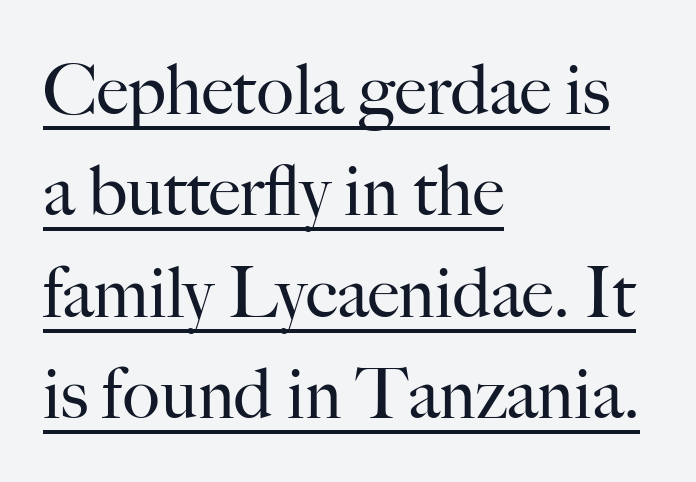
Q: Is the text bold? A: No.
Q: Is the text italic (slanted)? A: No, it is upright.
Q: Is the typeface a serif or a sans-serif typeface? A: Serif.
Q: Is the text underlined? A: Yes.
Q: How is the paragraph aligned? A: Left-aligned.
Q: Is the spacing between letters normal or unusually wide? A: Normal.
Q: Is the spacing between lines tight, normal or loose? A: Normal.
Q: Width (condensed, normal, or wide)? A: Normal.
Q: Stroke contrast? A: High.
Q: x-height? A: Small.
Q: Monospaced? A: No.
